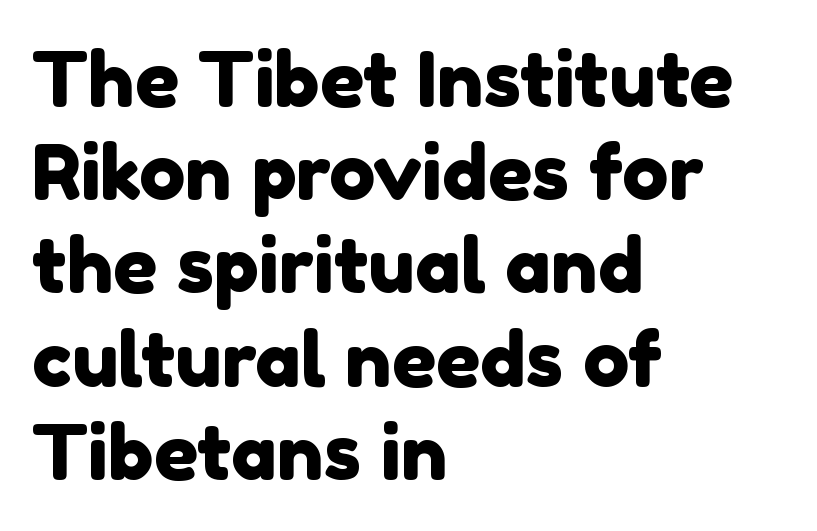
Q: Is the typeface a serif or a sans-serif typeface? A: Sans-serif.
Q: Is the text underlined? A: No.
Q: How is the paragraph aligned? A: Left-aligned.
Q: Is the spacing between letters normal or unusually wide? A: Normal.
Q: Width (condensed, normal, or wide)? A: Normal.
Q: x-height? A: Medium.
Q: Monospaced? A: No.
